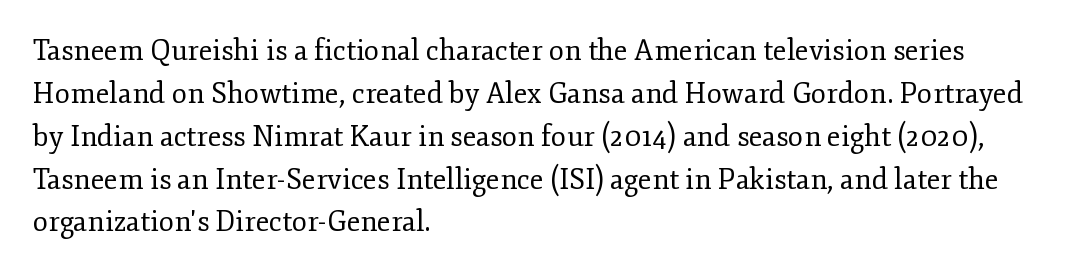
Q: Is the text bold? A: No.
Q: Is the text italic (slanted)? A: No, it is upright.
Q: Is the typeface a serif or a sans-serif typeface? A: Serif.
Q: Is the text underlined? A: No.
Q: How is the paragraph aligned? A: Left-aligned.
Q: Is the spacing between letters normal or unusually wide? A: Normal.
Q: Is the spacing between lines tight, normal or loose? A: Normal.
Q: Width (condensed, normal, or wide)? A: Normal.
Q: Stroke contrast? A: Low.
Q: x-height? A: Small.
Q: Monospaced? A: No.
